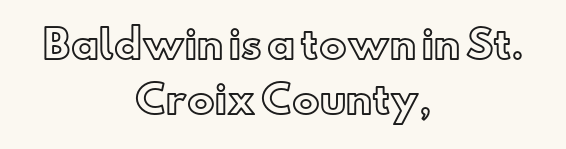
{"italic": "no", "width": "normal", "x_height": "small", "monospaced": "no", "underline": "no", "align": "center", "line_spacing": "normal", "line_spacing_ratio": 1.41, "letter_spacing": "normal", "letter_spacing_em": 0.0, "glyph_px": 39}
